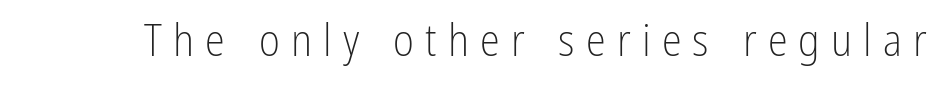
The image shows 45 px light, condensed sans-serif type, upright; set unusually wide letter spacing (+0.25 em), not underlined; low stroke contrast and a medium x-height.
